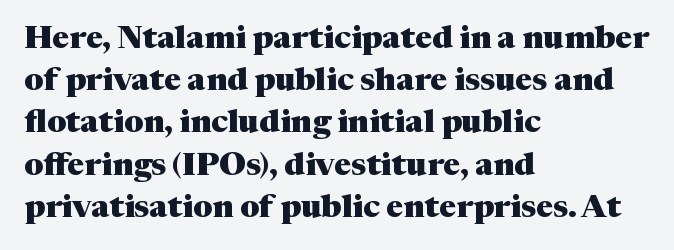
The image shows 32 px heavy serif type, upright; set left-aligned, normal line spacing (1.32x), normal letter spacing, not underlined; medium stroke contrast and a medium x-height.
